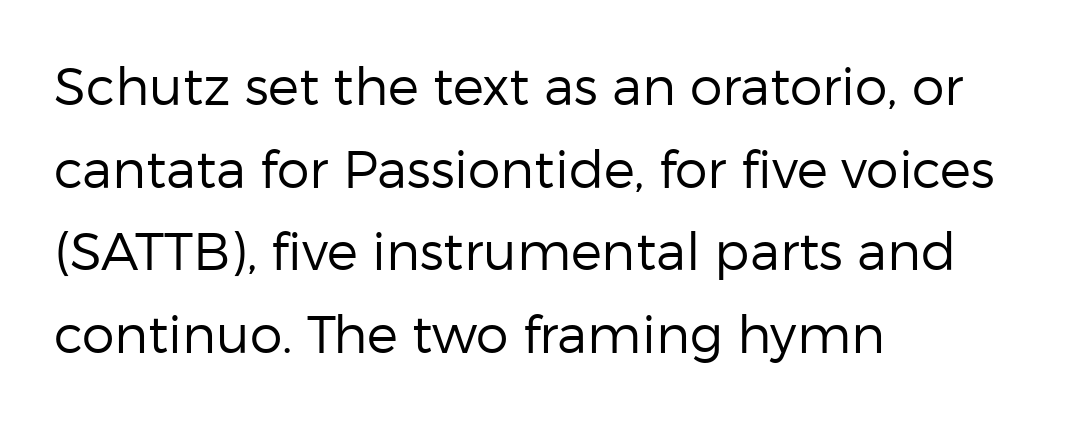
The image shows 52 px regular-weight sans-serif type, upright; set left-aligned, normal line spacing (1.59x), normal letter spacing, not underlined; low stroke contrast and a medium x-height.
